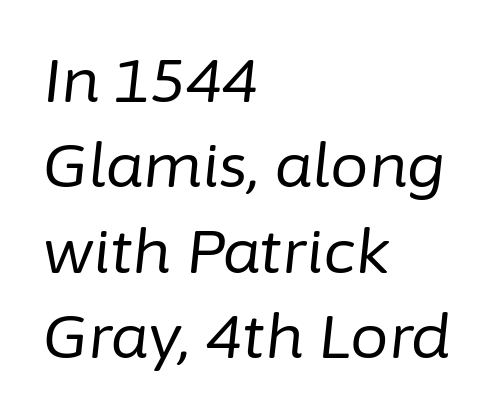
Looks like regular typesetting: each glyph gets only the width it needs. There is no visible air inserted between adjacent glyphs. Slant detected: the letters are inclined. The lines sit at an ordinary, default distance from one another.
